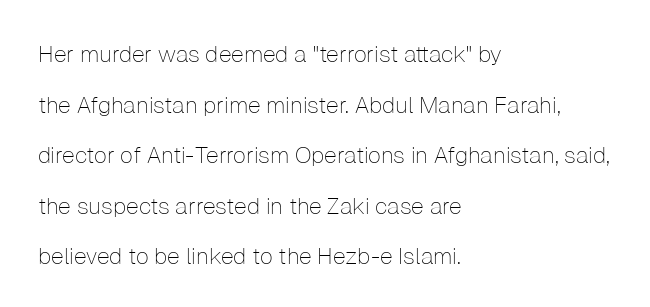
Q: Is the text bold? A: No.
Q: Is the text italic (slanted)? A: No, it is upright.
Q: Is the text underlined? A: No.
Q: How is the paragraph aligned? A: Left-aligned.
Q: Is the spacing between letters normal or unusually wide? A: Normal.
Q: Is the spacing between lines tight, normal or loose? A: Loose.
